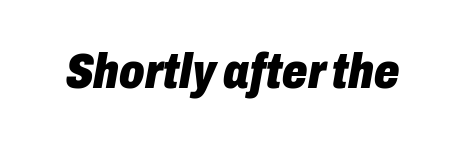
Q: Is the text bold? A: Yes.
Q: Is the text italic (slanted)? A: Yes, it leans right by about 10 degrees.
Q: Is the text underlined? A: No.
Q: Is the spacing between letters normal or unusually wide? A: Normal.
Q: Width (condensed, normal, or wide)? A: Condensed.
Q: Stroke contrast? A: Low.
Q: x-height? A: Medium.
Q: Monospaced? A: No.
